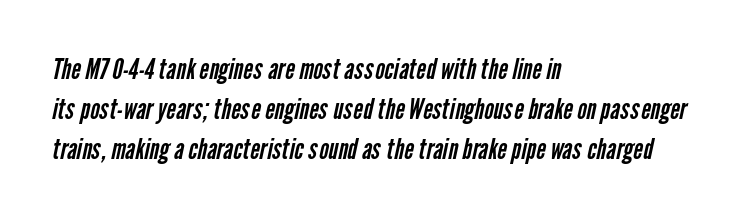
The image shows 29 px regular-weight, condensed sans-serif type; set left-aligned, normal line spacing (1.38x), normal letter spacing, not underlined; low stroke contrast and a medium x-height.
